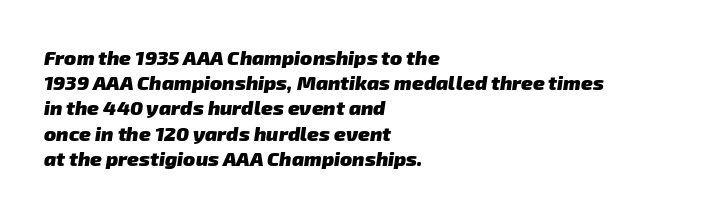
The image shows 20 px bold type; set left-aligned, normal line spacing (1.26x), normal letter spacing, not underlined.
